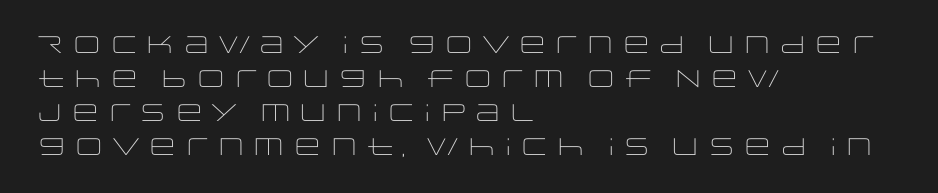
Q: Is the text bold? A: No.
Q: Is the text italic (slanted)? A: No, it is upright.
Q: Is the text underlined? A: No.
Q: How is the paragraph aligned? A: Left-aligned.
Q: Is the spacing between letters normal or unusually wide? A: Normal.
Q: Is the spacing between lines tight, normal or loose? A: Normal.
